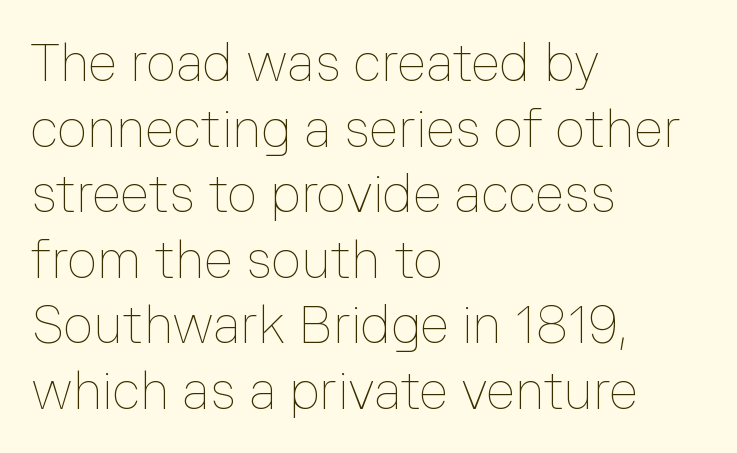
The image shows 52 px thin type, upright; set left-aligned, normal line spacing (1.26x), normal letter spacing, not underlined; low stroke contrast and a medium x-height.
